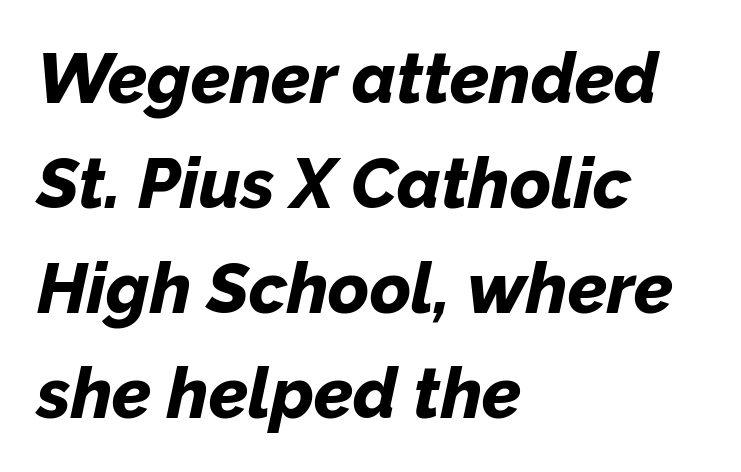
{"italic": "yes", "lean": "right", "slant_degrees": 12, "bold": "yes", "weight": "bold", "width": "normal", "stroke_contrast": "low", "x_height": "medium", "monospaced": "no", "underline": "no", "align": "left", "line_spacing": "normal", "line_spacing_ratio": 1.5, "letter_spacing": "normal", "letter_spacing_em": 0.0, "glyph_px": 70}
